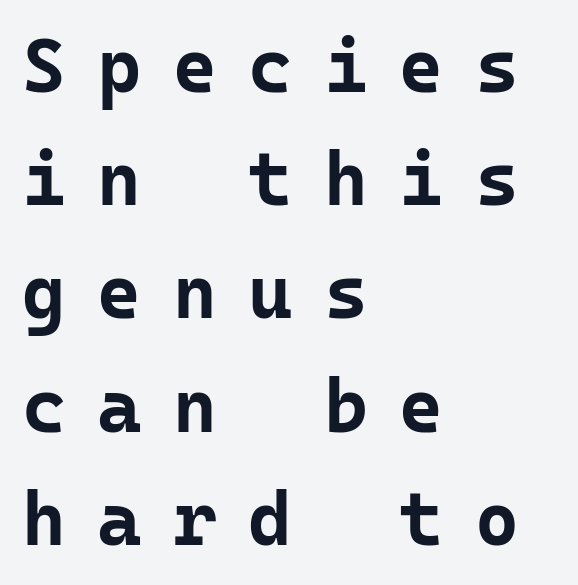
{"serif": "no", "italic": "no", "bold": "yes", "weight": "bold", "width": "normal", "stroke_contrast": "low", "x_height": "medium", "monospaced": "yes", "underline": "no", "align": "left", "line_spacing": "normal", "line_spacing_ratio": 1.51, "letter_spacing": "wide", "letter_spacing_em": 0.42, "glyph_px": 75}
